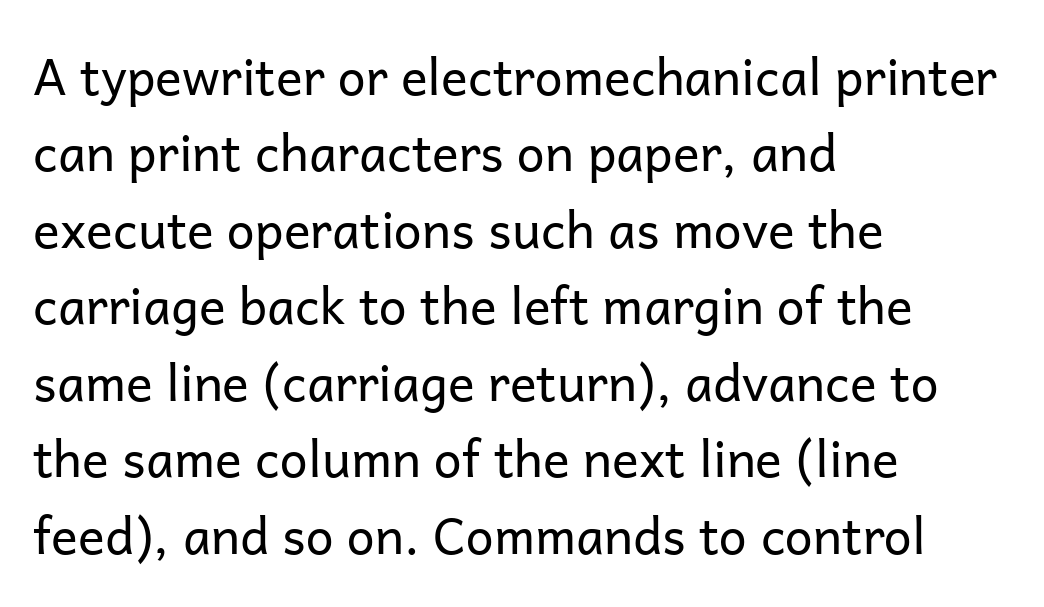
The image shows 50 px regular-weight sans-serif type, upright; set left-aligned, normal line spacing (1.53x), normal letter spacing, not underlined; low stroke contrast and a medium x-height.
